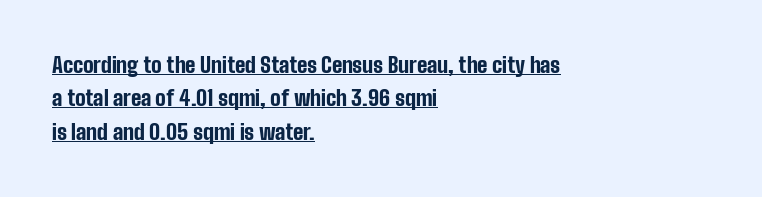
Q: Is the text bold? A: Yes.
Q: Is the text italic (slanted)? A: No, it is upright.
Q: Is the text underlined? A: Yes.
Q: How is the paragraph aligned? A: Left-aligned.
Q: Is the spacing between letters normal or unusually wide? A: Normal.
Q: Is the spacing between lines tight, normal or loose? A: Normal.
